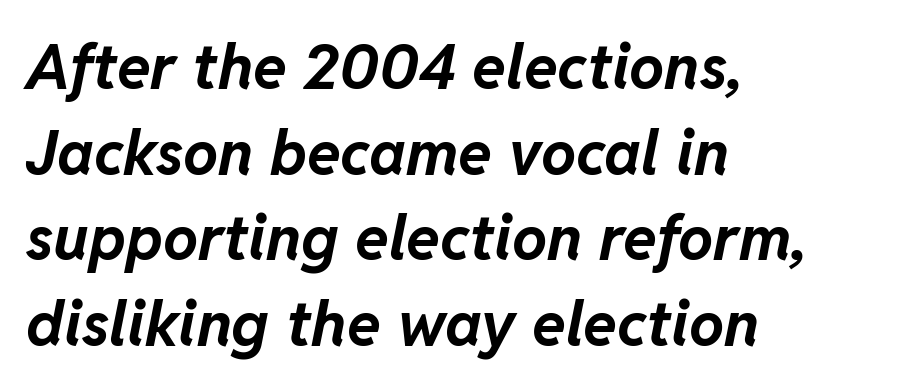
The passage is arranged the way most books set body copy — flush left. These lines sit exactly where default settings would place them. Descender tails drop into unmarked territory. Each word holds together tightly as a unit, with standard inter-letter gaps.
